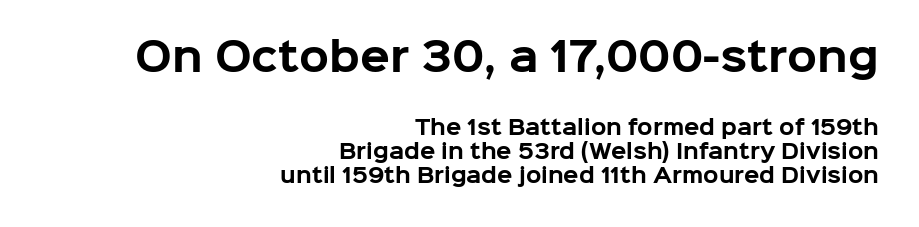
The image shows 39 px bold sans-serif type, upright; set right-aligned, line spacing 1.2x, normal letter spacing, not underlined; the first (top) block is 1.95x larger; low stroke contrast and a medium x-height.
